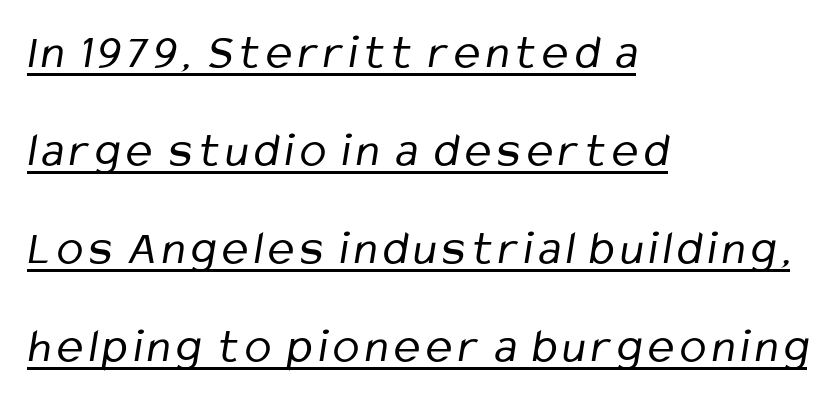
The ragged edge is on the right, which tells us the setting is flush left. The passage shown is not bold in any degree. A typesetter would call this leading open, well beyond the default. This is sans-serif lettering, the kind often seen on screens and signage. Varying glyph widths throughout — classic text-font behaviour.
